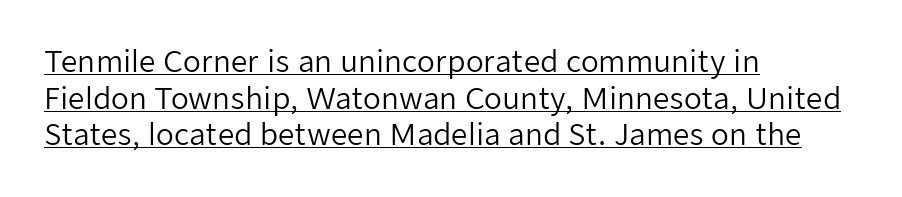
The face looks like a standard text weight, possibly lighter. Leftover space on each line is placed entirely after the last word. This is underlined copy, the kind a proofreader might mark for attention. Glyph-to-glyph distance matches everyday printed text. These lines are rendered in a variable-pitch font.
